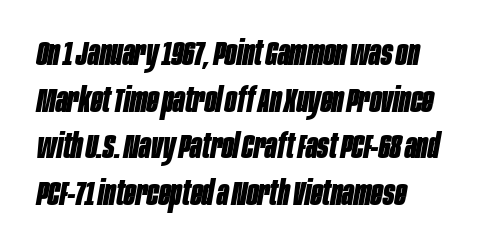
Q: Is the text bold? A: Yes.
Q: Is the text italic (slanted)? A: Yes, it leans right by about 10 degrees.
Q: Is the text underlined? A: No.
Q: Is the spacing between letters normal or unusually wide? A: Normal.
Q: Is the spacing between lines tight, normal or loose? A: Normal.
Q: Width (condensed, normal, or wide)? A: Condensed.
Q: Stroke contrast? A: Low.
Q: x-height? A: Large.
Q: Monospaced? A: No.
